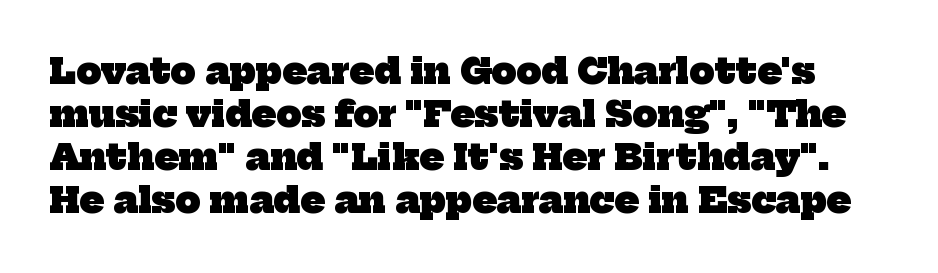
The image shows 35 px heavy serif type; set line spacing 1.23x, normal letter spacing, not underlined; low stroke contrast and a medium x-height.
